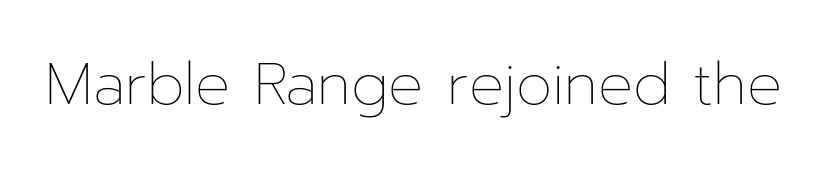
{"italic": "no", "bold": "no", "weight": "thin", "width": "normal", "stroke_contrast": "low", "x_height": "medium", "monospaced": "no", "underline": "no", "letter_spacing": "normal", "letter_spacing_em": 0.0, "glyph_px": 58}
